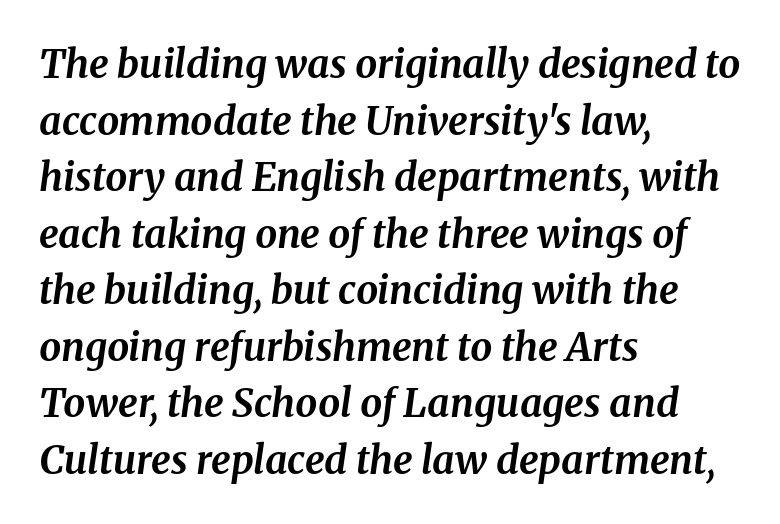
The image shows 39 px bold serif type, italic (leaning right); set left-aligned, normal line spacing (1.45x), normal letter spacing, not underlined; medium stroke contrast and a medium x-height.
